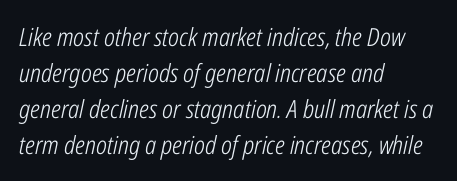
Q: Is the text bold? A: No.
Q: Is the text italic (slanted)? A: Yes, it leans right by about 12 degrees.
Q: Is the text underlined? A: No.
Q: How is the paragraph aligned? A: Left-aligned.
Q: Is the spacing between letters normal or unusually wide? A: Normal.
Q: Is the spacing between lines tight, normal or loose? A: Normal.
